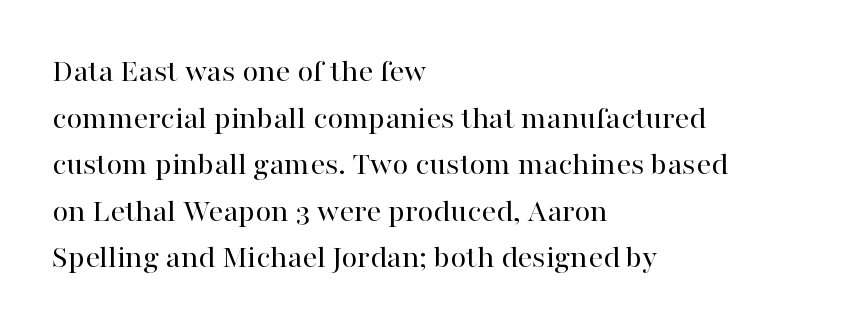
Q: Is the text bold? A: No.
Q: Is the text italic (slanted)? A: No, it is upright.
Q: Is the typeface a serif or a sans-serif typeface? A: Serif.
Q: Is the text underlined? A: No.
Q: How is the paragraph aligned? A: Left-aligned.
Q: Is the spacing between letters normal or unusually wide? A: Normal.
Q: Is the spacing between lines tight, normal or loose? A: Normal.
Q: Width (condensed, normal, or wide)? A: Normal.
Q: Stroke contrast? A: High.
Q: x-height? A: Medium.
Q: Monospaced? A: No.
